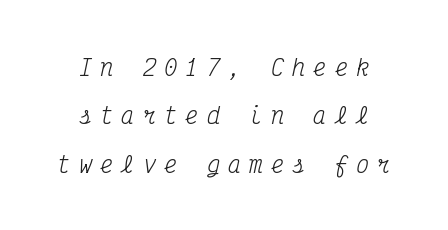
The image shows 22 px text type, italic (leaning right); set centered, loose line spacing (2.2x), unusually wide letter spacing (+0.37 em), not underlined.
